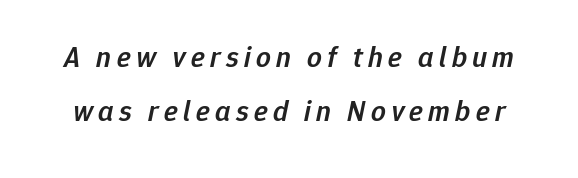
{"italic": "yes", "lean": "right", "slant_degrees": 12, "bold": "semi", "weight": "semibold", "width": "normal", "stroke_contrast": "low", "x_height": "medium", "monospaced": "no", "underline": "no", "line_spacing_ratio": 1.86, "glyph_px": 29}
